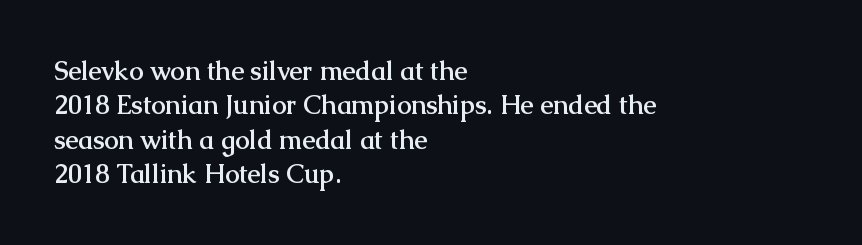
Q: Is the text bold? A: Yes.
Q: Is the text italic (slanted)? A: No, it is upright.
Q: Is the text underlined? A: No.
Q: How is the paragraph aligned? A: Left-aligned.
Q: Is the spacing between letters normal or unusually wide? A: Normal.
Q: Is the spacing between lines tight, normal or loose? A: Normal.
